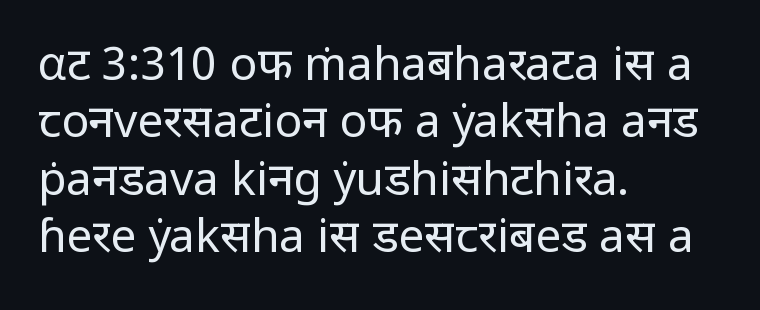
The image shows 46 px regular-weight sans-serif type, upright; set left-aligned, normal line spacing (1.25x), normal letter spacing, not underlined; low stroke contrast and a medium x-height.
